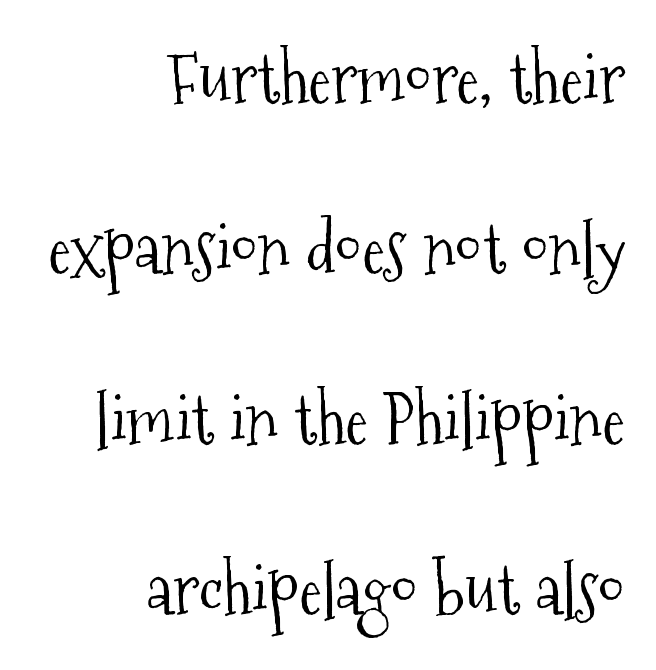
The image shows 69 px light, condensed serif type, upright; set right-aligned, loose line spacing (2.47x), normal letter spacing, not underlined; medium stroke contrast and a medium x-height.
